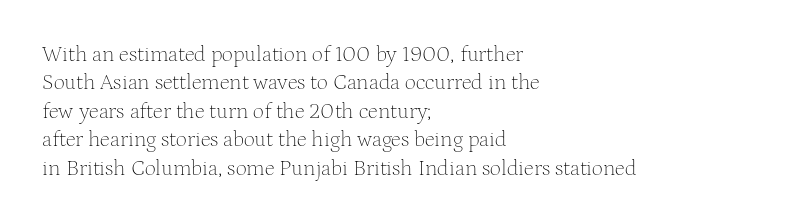
Rule under the text: the space is simply empty. Honestly, the letter spacing is just normal — you wouldn't notice it. The font's upright variant was chosen for this text. The strokes are not fattened; the text isn't bold. Layout note: lines flush left. The designer left line spacing at the default.
